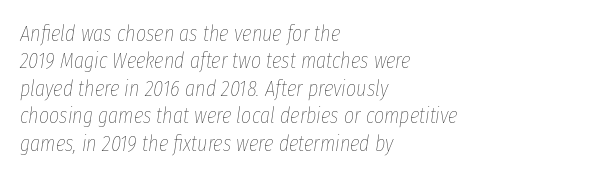
Q: Is the text bold? A: No.
Q: Is the text italic (slanted)? A: Yes, it leans right by about 8 degrees.
Q: Is the text underlined? A: No.
Q: How is the paragraph aligned? A: Left-aligned.
Q: Is the spacing between letters normal or unusually wide? A: Normal.
Q: Is the spacing between lines tight, normal or loose? A: Normal.
